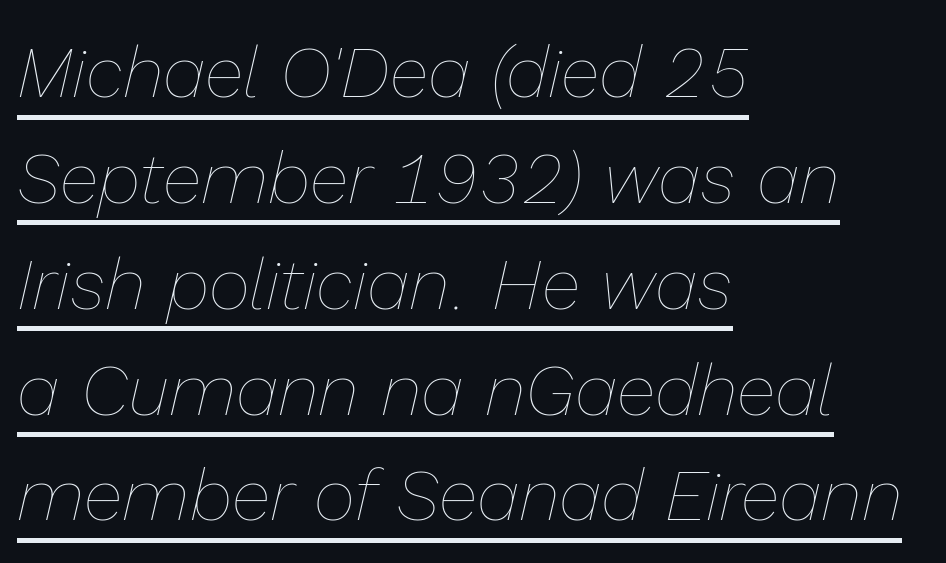
{"italic": "yes", "lean": "right", "slant_degrees": 13, "bold": "no", "weight": "thin", "width": "normal", "stroke_contrast": "low", "x_height": "medium", "monospaced": "no", "underline": "yes", "align": "left", "line_spacing": "normal", "line_spacing_ratio": 1.47, "letter_spacing": "normal", "letter_spacing_em": 0.0, "glyph_px": 72}
